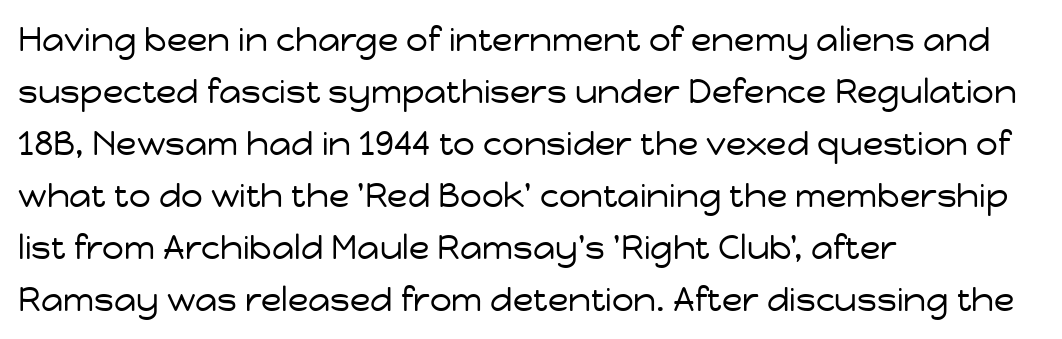
Q: Is the text bold? A: No.
Q: Is the text italic (slanted)? A: No, it is upright.
Q: Is the typeface a serif or a sans-serif typeface? A: Sans-serif.
Q: Is the text underlined? A: No.
Q: How is the paragraph aligned? A: Left-aligned.
Q: Is the spacing between letters normal or unusually wide? A: Normal.
Q: Is the spacing between lines tight, normal or loose? A: Normal.
Q: Width (condensed, normal, or wide)? A: Normal.
Q: Stroke contrast? A: Low.
Q: x-height? A: Medium.
Q: Monospaced? A: No.
